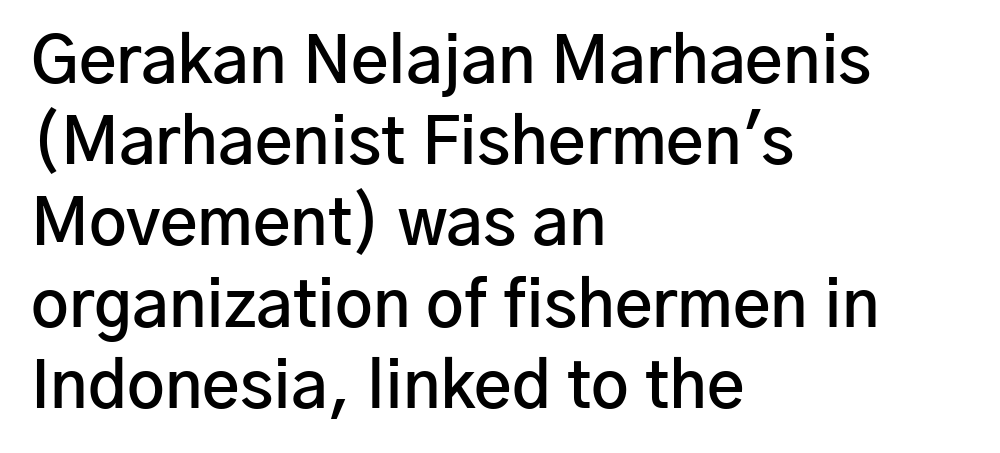
{"serif": "no", "italic": "no", "bold": "semi", "weight": "semibold", "width": "normal", "stroke_contrast": "low", "x_height": "medium", "monospaced": "no", "underline": "no", "align": "left", "line_spacing": "normal", "line_spacing_ratio": 1.25, "letter_spacing": "normal", "letter_spacing_em": 0.0, "glyph_px": 65}
